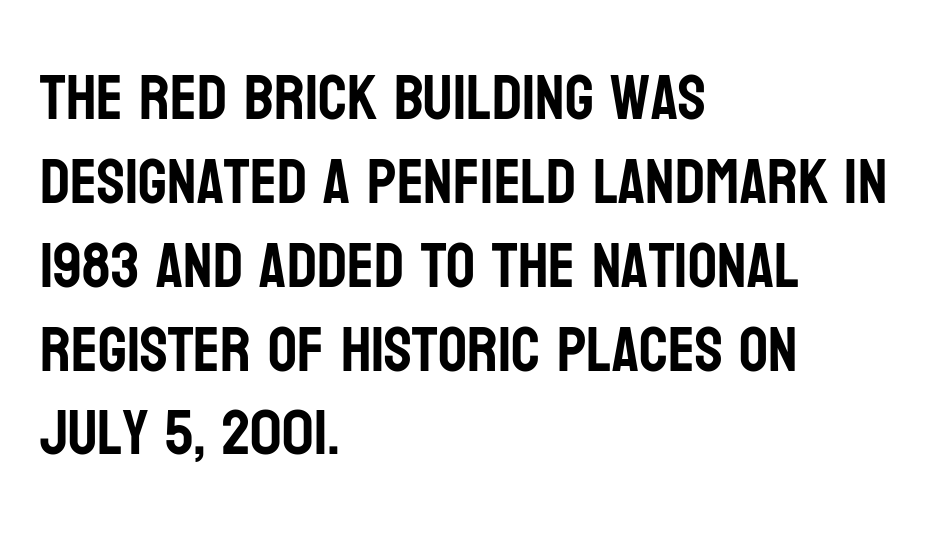
The image shows 64 px condensed sans-serif type, upright; set left-aligned, normal line spacing (1.31x), normal letter spacing, not underlined; low stroke contrast and a large x-height.
